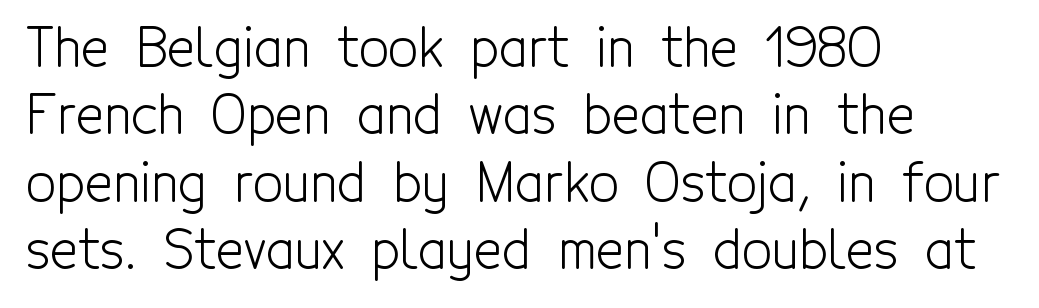
{"serif": "no", "italic": "no", "bold": "no", "weight": "light", "width": "condensed", "x_height": "medium", "monospaced": "no", "underline": "no", "align": "left", "line_spacing": "normal", "line_spacing_ratio": 1.27, "letter_spacing": "normal", "letter_spacing_em": 0.0, "glyph_px": 53}
